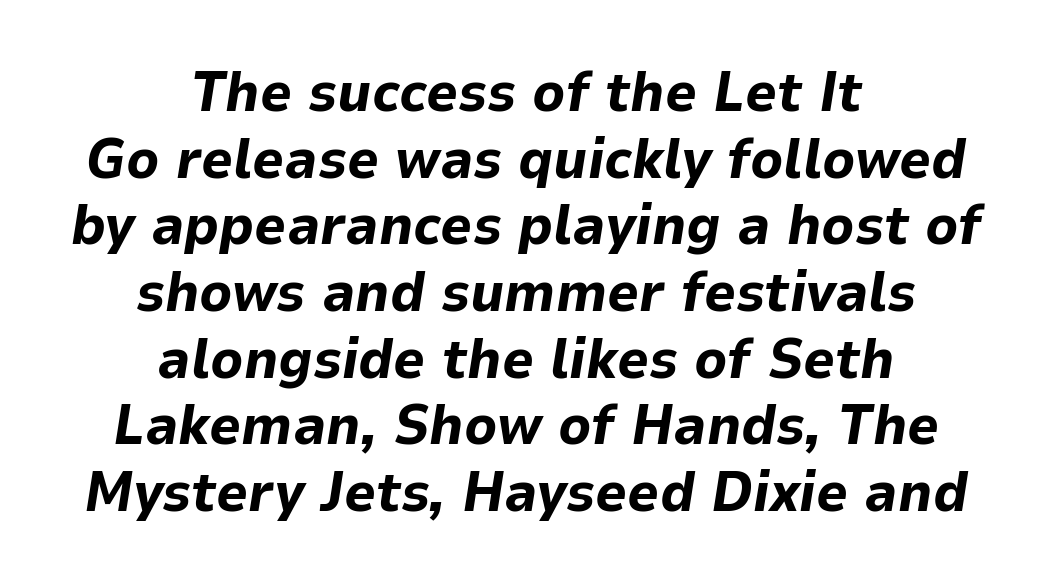
{"italic": "yes", "lean": "right", "slant_degrees": 9, "bold": "yes", "weight": "bold", "width": "normal", "stroke_contrast": "low", "x_height": "medium", "monospaced": "no", "underline": "no", "align": "center", "line_spacing_ratio": 1.19, "letter_spacing": "normal", "letter_spacing_em": 0.0, "glyph_px": 56}
